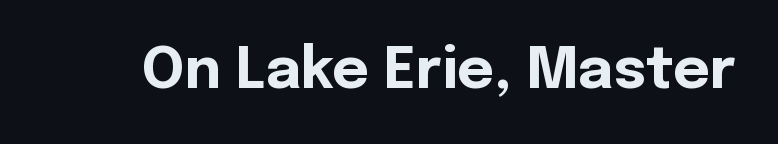
Q: Is the text bold? A: Yes.
Q: Is the text italic (slanted)? A: No, it is upright.
Q: Is the typeface a serif or a sans-serif typeface? A: Sans-serif.
Q: Is the text underlined? A: No.
Q: Is the spacing between letters normal or unusually wide? A: Normal.
Q: Width (condensed, normal, or wide)? A: Normal.
Q: x-height? A: Medium.
Q: Monospaced? A: No.
